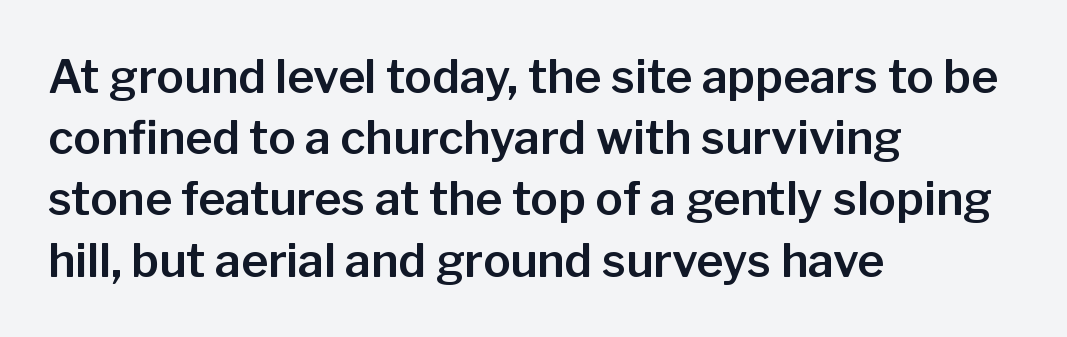
Q: Is the text italic (slanted)? A: No, it is upright.
Q: Is the typeface a serif or a sans-serif typeface? A: Sans-serif.
Q: Is the text underlined? A: No.
Q: How is the paragraph aligned? A: Left-aligned.
Q: Is the spacing between letters normal or unusually wide? A: Normal.
Q: Is the spacing between lines tight, normal or loose? A: Normal.
Q: Width (condensed, normal, or wide)? A: Normal.
Q: Stroke contrast? A: Low.
Q: x-height? A: Medium.
Q: Monospaced? A: No.
